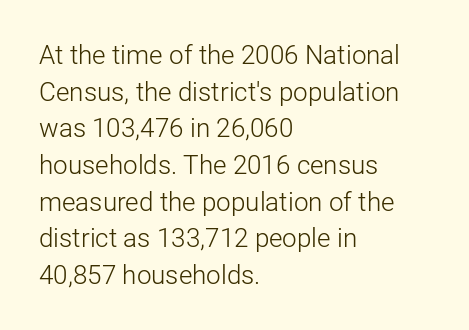
Q: Is the text bold? A: No.
Q: Is the text italic (slanted)? A: No, it is upright.
Q: Is the text underlined? A: No.
Q: How is the paragraph aligned? A: Left-aligned.
Q: Is the spacing between letters normal or unusually wide? A: Normal.
Q: Is the spacing between lines tight, normal or loose? A: Normal.
